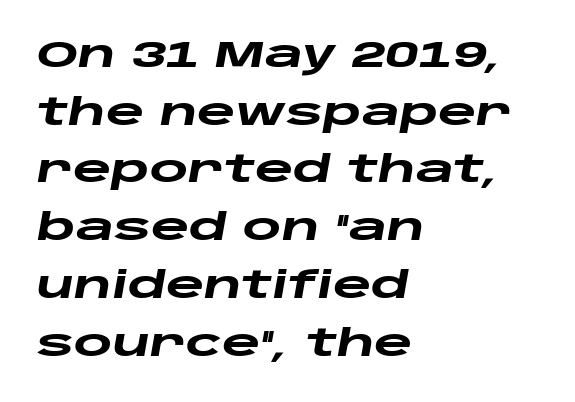
Q: Is the text bold? A: Yes.
Q: Is the text italic (slanted)? A: Yes, it leans right by about 10 degrees.
Q: Is the text underlined? A: No.
Q: How is the paragraph aligned? A: Left-aligned.
Q: Is the spacing between letters normal or unusually wide? A: Normal.
Q: Is the spacing between lines tight, normal or loose? A: Normal.
Q: Width (condensed, normal, or wide)? A: Wide.
Q: Stroke contrast? A: Low.
Q: x-height? A: Large.
Q: Monospaced? A: No.
